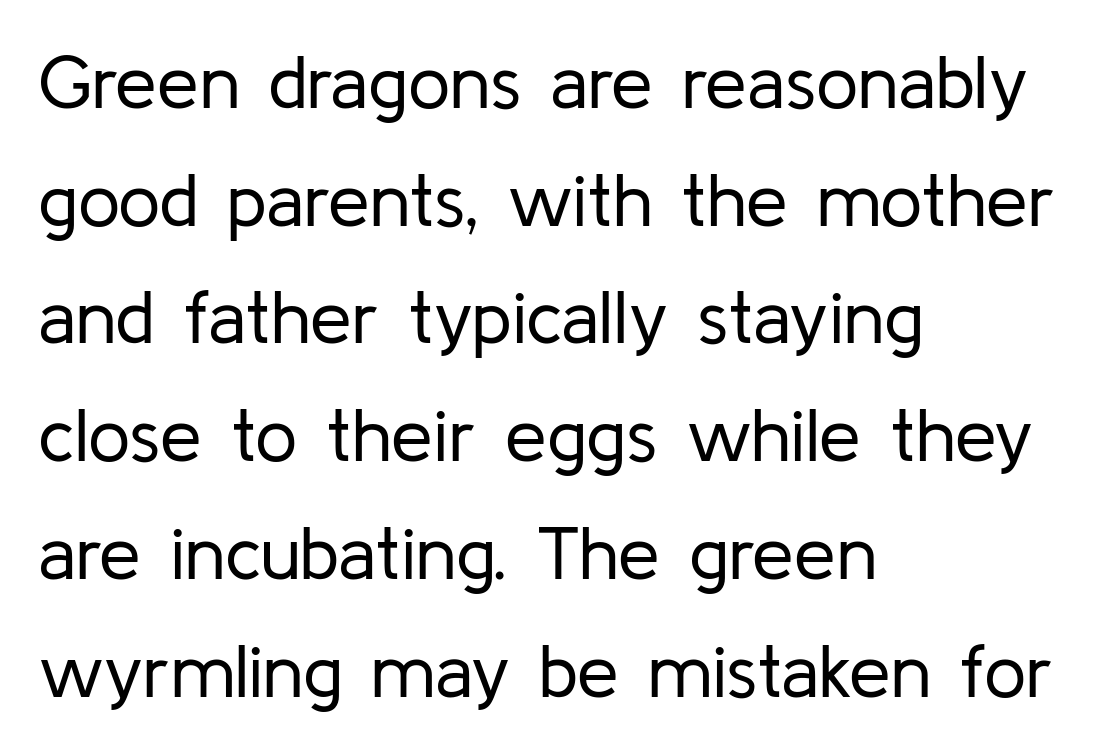
{"serif": "no", "italic": "no", "bold": "no", "weight": "regular", "width": "normal", "stroke_contrast": "low", "x_height": "medium", "monospaced": "no", "underline": "no", "align": "left", "line_spacing": "normal", "line_spacing_ratio": 1.57, "letter_spacing": "normal", "letter_spacing_em": 0.0, "glyph_px": 75}
